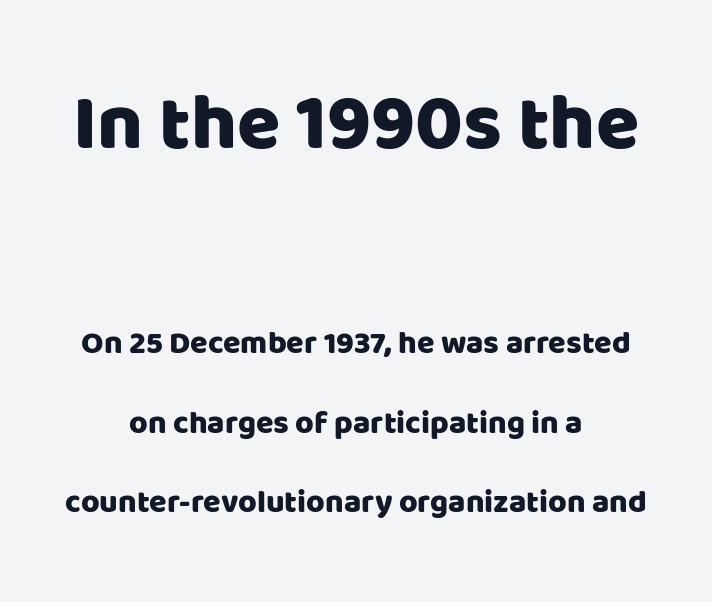
Underline: absent. Nope, no serifs anywhere on these letters. Is the letter spacing exaggerated? No — it looks like the ordinary default. When letters stand straight like this, we call the style roman or upright. Here the designer chose a conventional face with non-uniform glyph widths. Both edges are ragged and mirror each other, which tells us the setting is centered.
